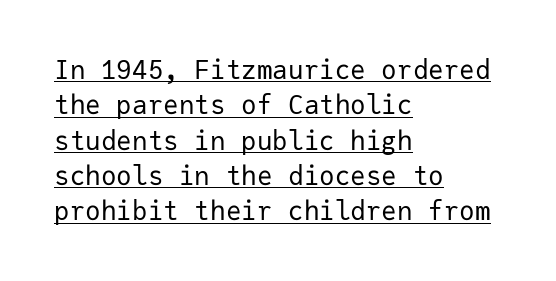
{"italic": "no", "bold": "no", "underline": "yes", "align": "left", "line_spacing": "normal", "line_spacing_ratio": 1.36, "letter_spacing": "normal", "letter_spacing_em": 0.0, "glyph_px": 26}
